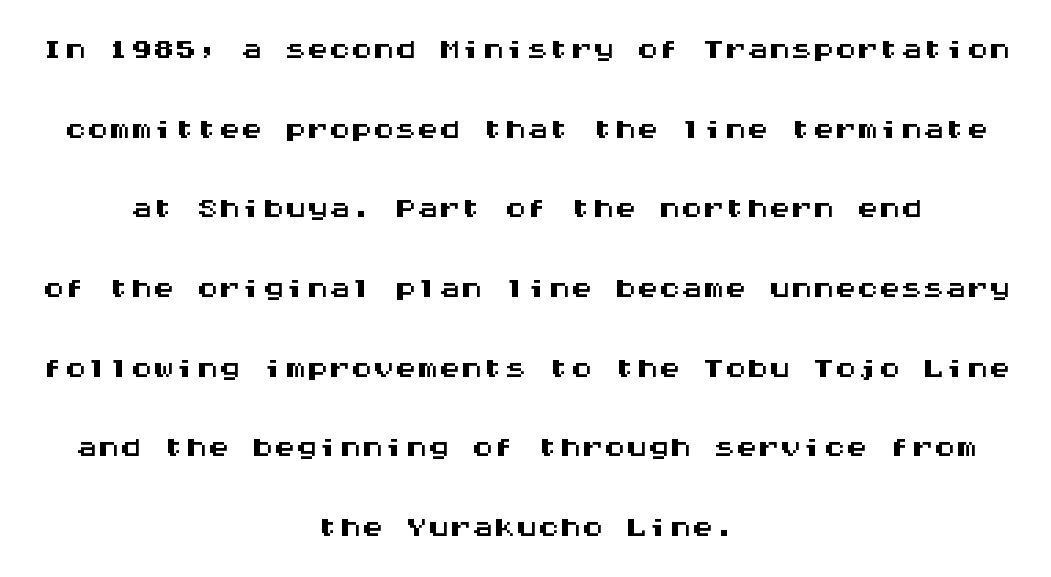
Decoration check: the copy has no underline. Every stem runs plumb, perpendicular to the baseline. Each letter, wide or thin by design, is forced into the same width here. Check where the strokes stop: nothing finishes them off — pure sans. Line starts and ends both wander, symmetrically.
